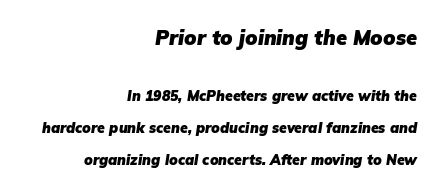
Does the copy run flush right? Yes — the right margin is perfectly even. The rendering uses a bold face; every stroke is thick and dark. Type size steps down from the first block to the second. Designer's note — italics engaged. Underlining? Definitely not there. Here the glyphs are tracked normally, forming tight word shapes.
